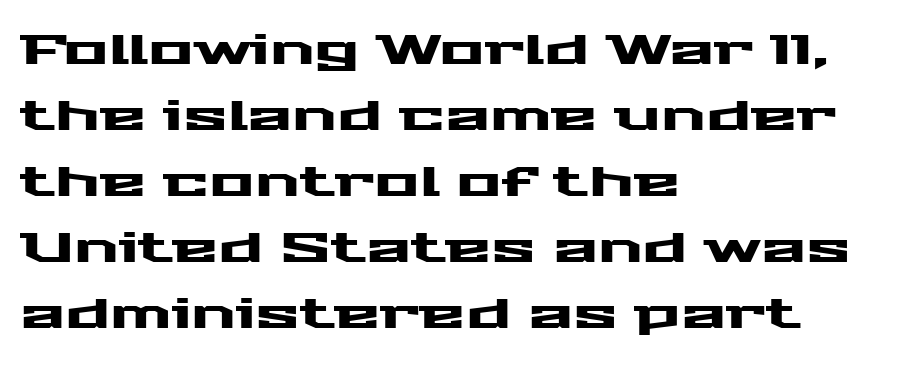
{"serif": "no", "italic": "no", "width": "wide", "stroke_contrast": "medium", "x_height": "medium", "monospaced": "no", "underline": "no", "align": "left", "line_spacing": "normal", "line_spacing_ratio": 1.57, "letter_spacing": "normal", "letter_spacing_em": 0.0, "glyph_px": 42}
